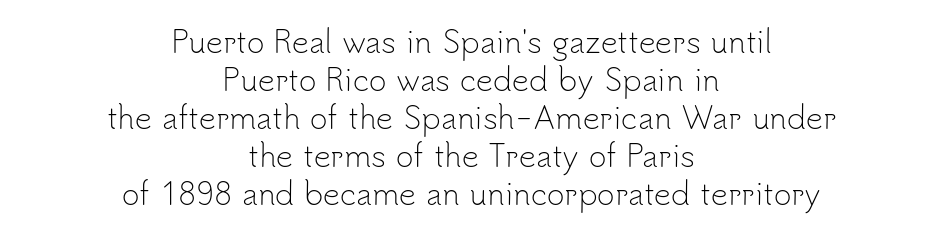
Q: Is the text bold? A: No.
Q: Is the text italic (slanted)? A: No, it is upright.
Q: Is the typeface a serif or a sans-serif typeface? A: Sans-serif.
Q: Is the text underlined? A: No.
Q: How is the paragraph aligned? A: Centered.
Q: Is the spacing between letters normal or unusually wide? A: Normal.
Q: Is the spacing between lines tight, normal or loose? A: Normal.
Q: Width (condensed, normal, or wide)? A: Normal.
Q: Stroke contrast? A: Low.
Q: x-height? A: Small.
Q: Monospaced? A: No.
